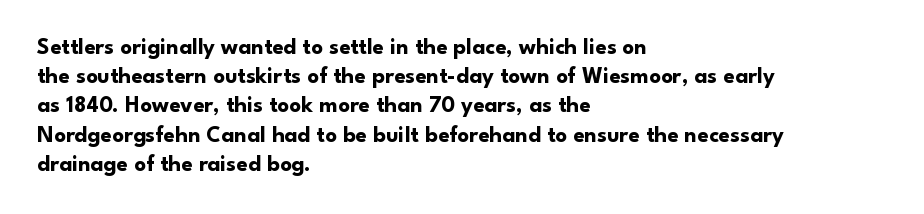
Is the block centered? No — it sits flush against the left margin. Strong, thick strokes mark this as bold type. Plain, unruled lines of type. Nothing unusual about the tracking: characters are spaced as the font intends. When letters stand straight like this, we call the style roman or upright. One glance says typical: line gaps are just what's usual.
